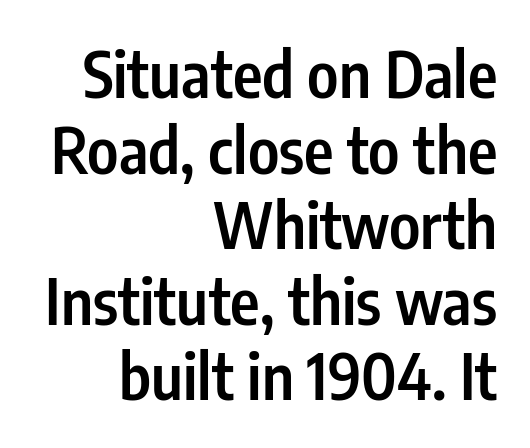
The image shows 63 px semibold, condensed sans-serif type, upright; set right-aligned, line spacing 1.2x, normal letter spacing, not underlined; low stroke contrast and a medium x-height.
